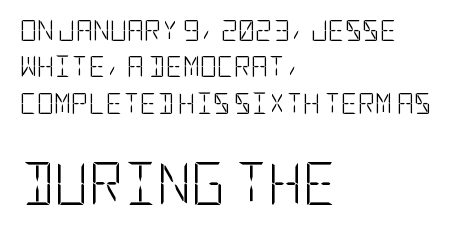
The image shows 42 px light, condensed sans-serif type, upright; set left-aligned, line spacing 1.73x, normal letter spacing, not underlined; the second (bottom) block is 2.0x larger; low stroke contrast and a large x-height.
